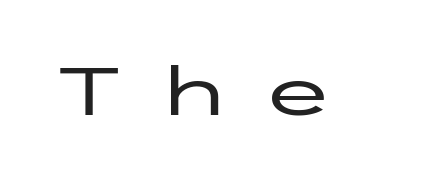
The image shows 67 px wide sans-serif type, upright; set unusually wide letter spacing (+0.45 em), not underlined; low stroke contrast and a medium x-height.
